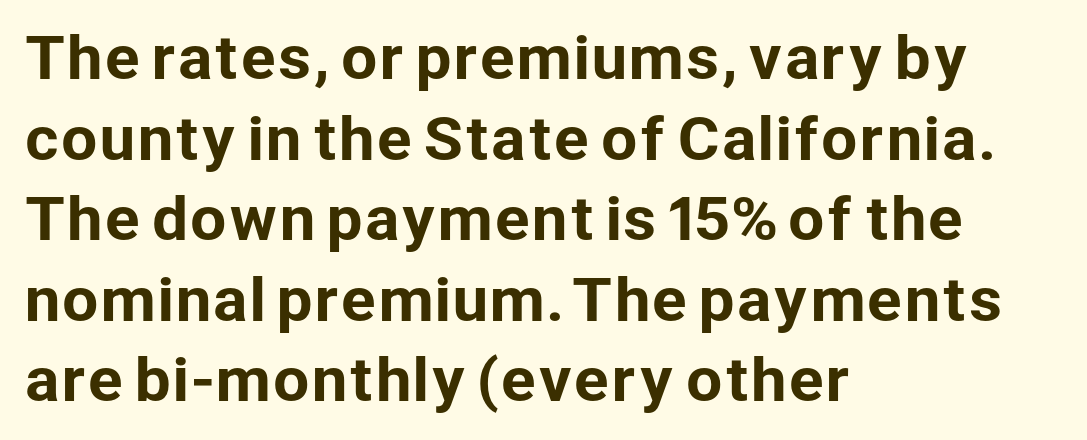
The image shows 58 px sans-serif type, upright; set left-aligned, normal line spacing (1.39x), normal letter spacing, not underlined; low stroke contrast and a medium x-height.
